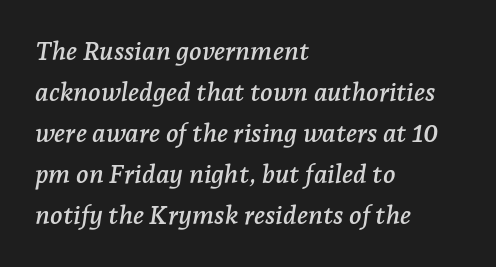
The image shows 26 px text type, italic (leaning right); set left-aligned, normal line spacing (1.58x), normal letter spacing, not underlined.
